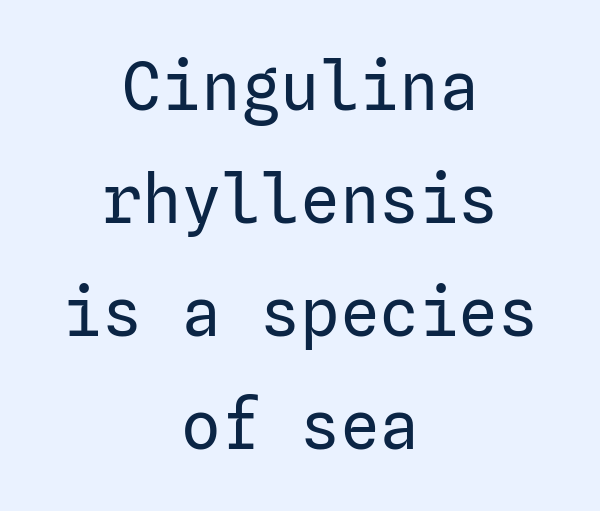
The image shows 66 px regular-weight sans-serif type, upright; set centered, line spacing 1.71x, normal letter spacing, not underlined; low stroke contrast and a medium x-height.
